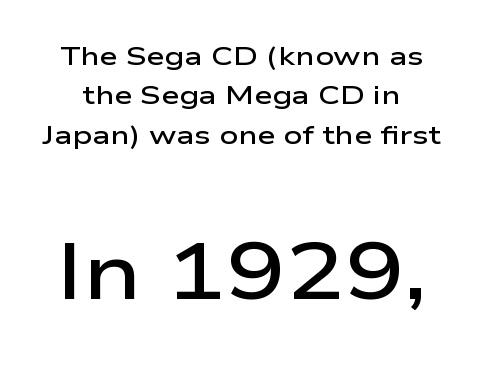
The image shows 79 px semibold, wide sans-serif type, upright; set normal line spacing (1.51x), normal letter spacing, not underlined; the second (bottom) block is 3.04x larger; low stroke contrast and a medium x-height.
